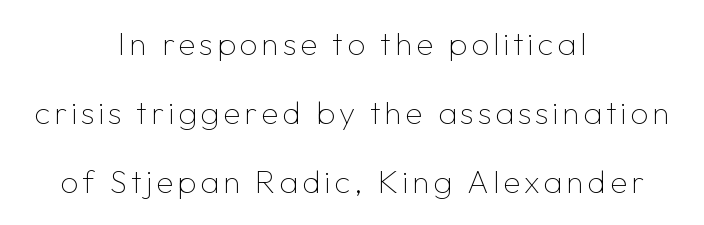
{"serif": "no", "italic": "no", "bold": "no", "weight": "thin", "width": "normal", "stroke_contrast": "low", "x_height": "medium", "monospaced": "no", "underline": "no", "align": "center", "line_spacing": "loose", "line_spacing_ratio": 2.15, "glyph_px": 32}
